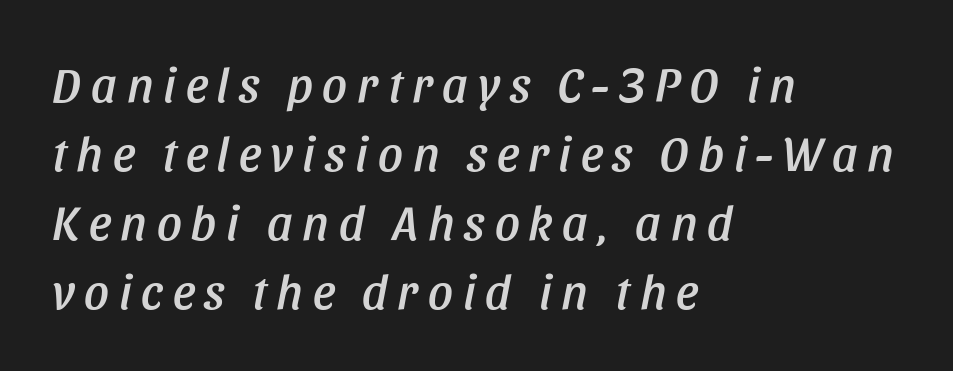
{"italic": "yes", "lean": "right", "slant_degrees": 11, "width": "condensed", "stroke_contrast": "low", "x_height": "large", "monospaced": "no", "underline": "no", "align": "left", "line_spacing": "normal", "line_spacing_ratio": 1.41, "letter_spacing": "wide", "letter_spacing_em": 0.2, "glyph_px": 49}
